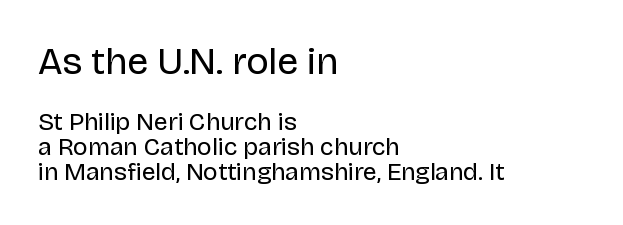
{"serif": "no", "italic": "no", "bold": "no", "weight": "regular", "width": "normal", "stroke_contrast": "low", "x_height": "large", "monospaced": "no", "underline": "no", "align": "left", "line_spacing": "tight", "line_spacing_ratio": 0.99, "letter_spacing": "normal", "letter_spacing_em": 0.0, "larger_block": "first", "size_ratio": 1.52, "glyph_px": 38}
